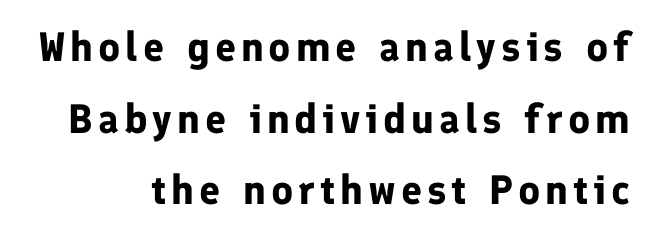
The image shows 41 px bold sans-serif type, upright; set line spacing 1.75x, not underlined; low stroke contrast and a medium x-height.
